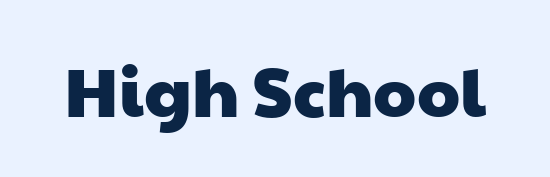
Q: Is the typeface a serif or a sans-serif typeface? A: Sans-serif.
Q: Is the text underlined? A: No.
Q: Is the spacing between letters normal or unusually wide? A: Normal.
Q: Width (condensed, normal, or wide)? A: Wide.
Q: Stroke contrast? A: Low.
Q: x-height? A: Medium.
Q: Monospaced? A: No.
